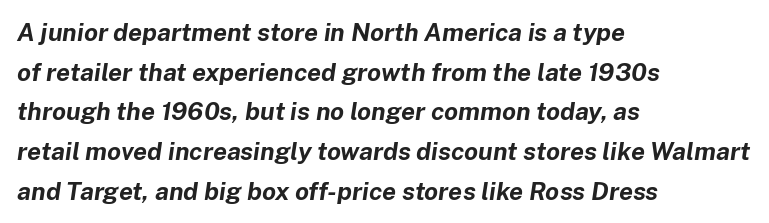
Q: Is the text bold? A: Yes.
Q: Is the text italic (slanted)? A: Yes, it leans right by about 8 degrees.
Q: Is the text underlined? A: No.
Q: How is the paragraph aligned? A: Left-aligned.
Q: Is the spacing between letters normal or unusually wide? A: Normal.
Q: Is the spacing between lines tight, normal or loose? A: Normal.
